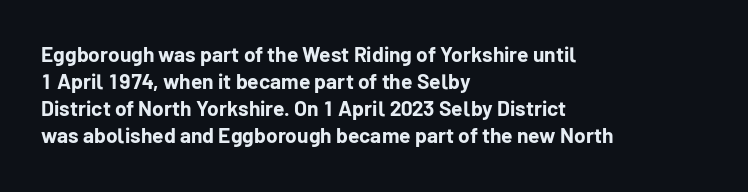
{"italic": "no", "bold": "yes", "underline": "no", "align": "left", "line_spacing": "normal", "line_spacing_ratio": 1.29, "letter_spacing": "normal", "letter_spacing_em": 0.0, "glyph_px": 21}
